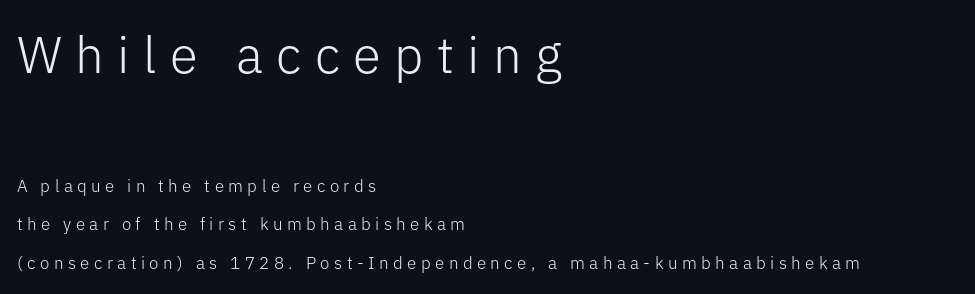
{"serif": "no", "italic": "no", "bold": "no", "weight": "light", "width": "normal", "stroke_contrast": "low", "x_height": "medium", "monospaced": "no", "underline": "no", "align": "left", "line_spacing": "loose", "line_spacing_ratio": 2.26, "letter_spacing": "wide", "letter_spacing_em": 0.26, "larger_block": "first", "size_ratio": 3.0, "glyph_px": 51}
